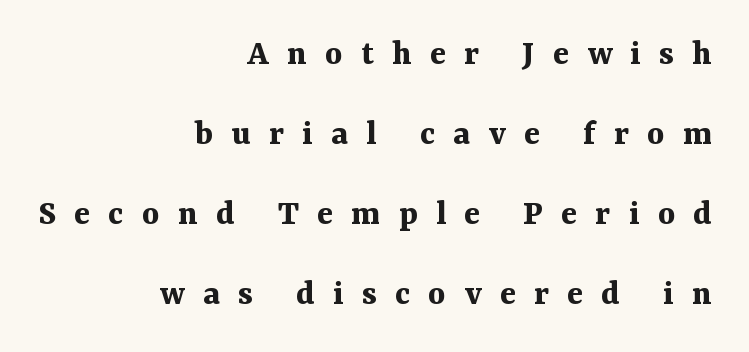
This rendering widens character spacing well past its baseline value. Bold? Absolutely — the strokes are thick and heavy. When letters stand straight like this, we call the style roman or upright. Leading: increased. Do the characters align in a grid? No, the font is proportional.
